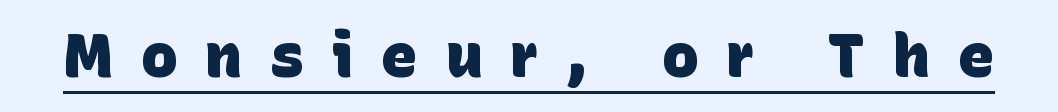
The image shows 61 px heavy sans-serif type; set unusually wide letter spacing (+0.46 em), underlined; low stroke contrast and a large x-height.
